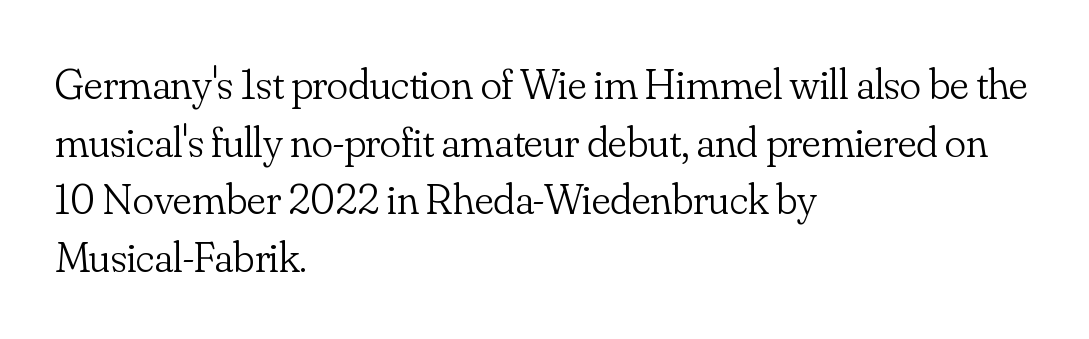
{"serif": "yes", "italic": "no", "bold": "no", "weight": "light", "width": "normal", "stroke_contrast": "low", "x_height": "small", "monospaced": "no", "underline": "no", "align": "left", "line_spacing": "normal", "line_spacing_ratio": 1.31, "letter_spacing": "normal", "letter_spacing_em": 0.0, "glyph_px": 44}
